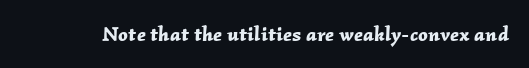
The image shows 21 px bold type, italic (leaning right); set normal letter spacing, not underlined.
